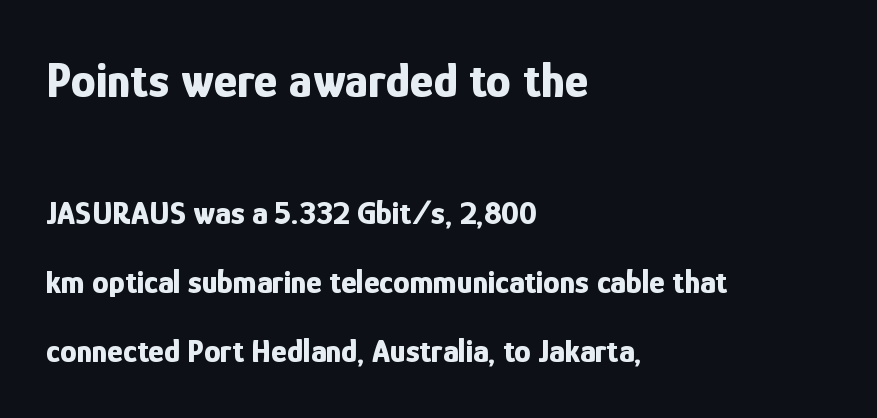
The image shows 50 px bold, condensed sans-serif type, upright; set left-aligned, loose line spacing (2.09x), normal letter spacing, not underlined; the first (top) block is 1.52x larger; low stroke contrast and a medium x-height.
